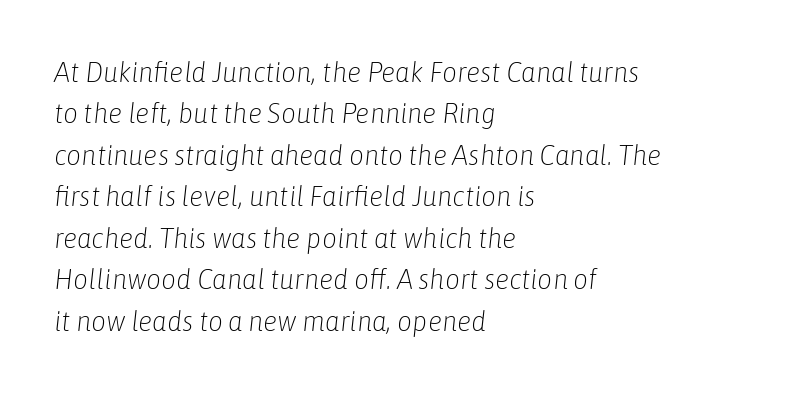
Q: Is the text bold? A: No.
Q: Is the text italic (slanted)? A: Yes, it leans right by about 6 degrees.
Q: Is the text underlined? A: No.
Q: How is the paragraph aligned? A: Left-aligned.
Q: Is the spacing between letters normal or unusually wide? A: Normal.
Q: Is the spacing between lines tight, normal or loose? A: Normal.
Q: Width (condensed, normal, or wide)? A: Condensed.
Q: Stroke contrast? A: Low.
Q: x-height? A: Medium.
Q: Monospaced? A: No.
